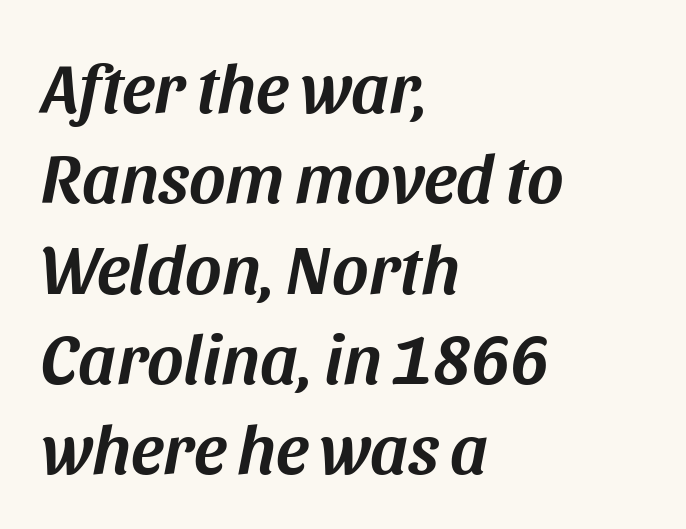
Q: Is the text italic (slanted)? A: Yes, it leans right by about 11 degrees.
Q: Is the text underlined? A: No.
Q: How is the paragraph aligned? A: Left-aligned.
Q: Is the spacing between letters normal or unusually wide? A: Normal.
Q: Is the spacing between lines tight, normal or loose? A: Normal.
Q: Width (condensed, normal, or wide)? A: Normal.
Q: Stroke contrast? A: Medium.
Q: x-height? A: Large.
Q: Monospaced? A: No.
